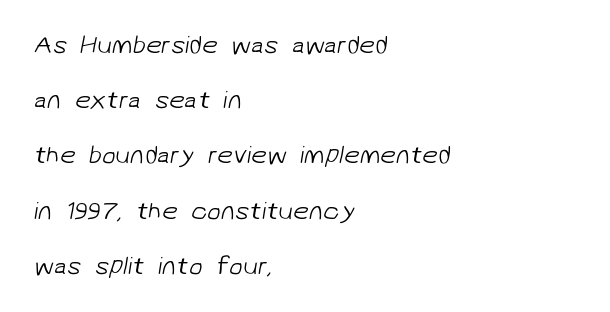
The space beneath each line is pristine and unruled. These lines keep a tight, regular rhythm from letter to letter. Reading down the block, your eye returns to a fixed left position each line. The leading is generous, giving the passage an open texture.
